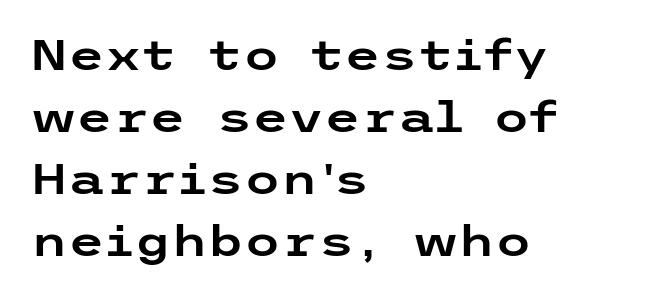
{"serif": "no", "italic": "no", "width": "wide", "stroke_contrast": "low", "x_height": "medium", "underline": "no", "align": "left", "line_spacing": "normal", "line_spacing_ratio": 1.48, "letter_spacing": "normal", "letter_spacing_em": 0.0, "glyph_px": 42}
